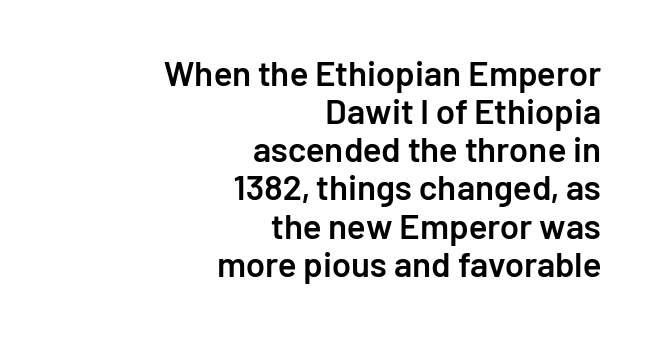
Q: Is the text bold? A: Semi-bold.
Q: Is the text italic (slanted)? A: No, it is upright.
Q: Is the typeface a serif or a sans-serif typeface? A: Sans-serif.
Q: Is the text underlined? A: No.
Q: How is the paragraph aligned? A: Right-aligned.
Q: Is the spacing between letters normal or unusually wide? A: Normal.
Q: Is the spacing between lines tight, normal or loose? A: Tight.
Q: Width (condensed, normal, or wide)? A: Normal.
Q: Stroke contrast? A: Low.
Q: x-height? A: Medium.
Q: Monospaced? A: No.
